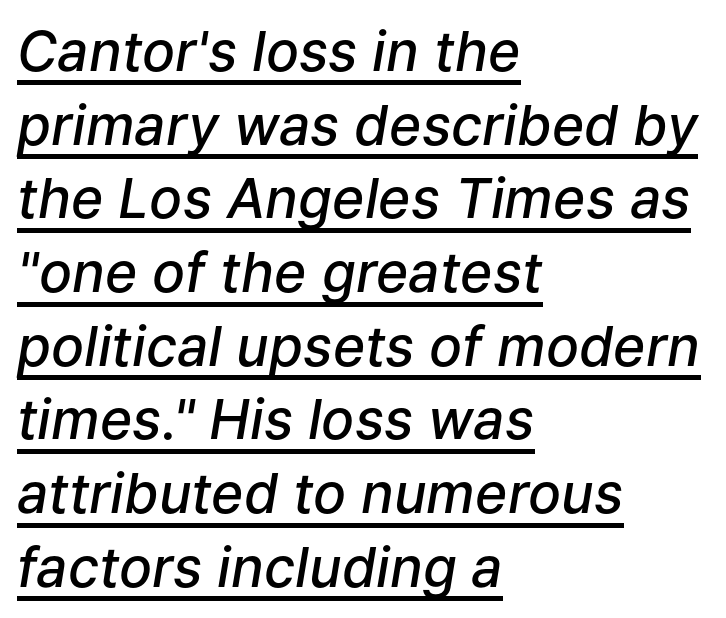
Q: Is the text bold? A: Semi-bold.
Q: Is the text italic (slanted)? A: Yes, it leans right by about 9 degrees.
Q: Is the text underlined? A: Yes.
Q: How is the paragraph aligned? A: Left-aligned.
Q: Is the spacing between letters normal or unusually wide? A: Normal.
Q: Is the spacing between lines tight, normal or loose? A: Normal.
Q: Width (condensed, normal, or wide)? A: Normal.
Q: Stroke contrast? A: Low.
Q: x-height? A: Medium.
Q: Monospaced? A: No.
